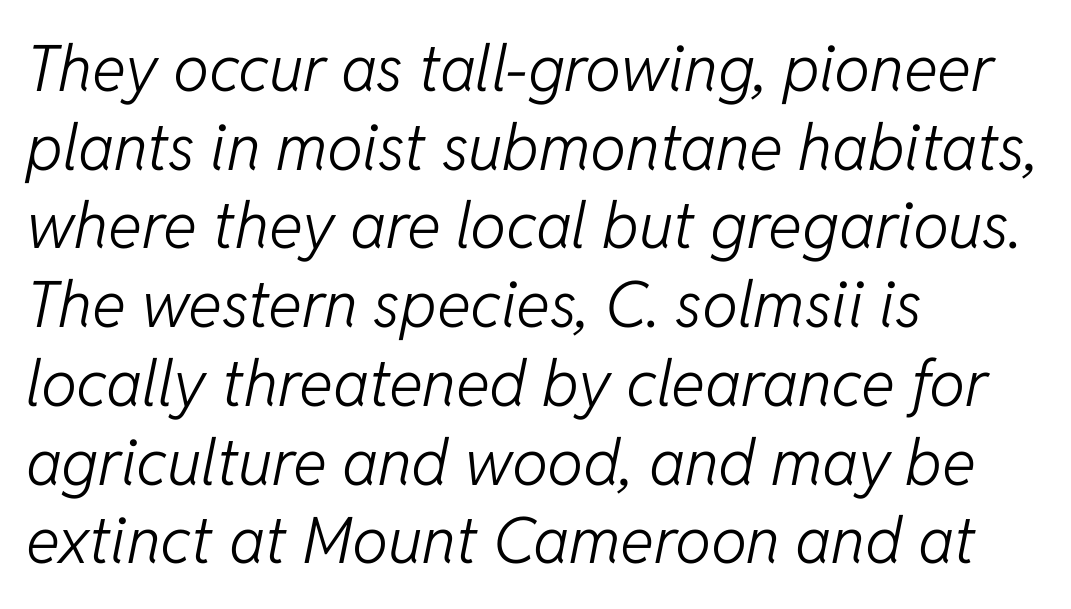
Q: Is the text bold? A: No.
Q: Is the text italic (slanted)? A: Yes, it leans right by about 11 degrees.
Q: Is the text underlined? A: No.
Q: How is the paragraph aligned? A: Left-aligned.
Q: Is the spacing between letters normal or unusually wide? A: Normal.
Q: Width (condensed, normal, or wide)? A: Normal.
Q: Stroke contrast? A: Low.
Q: x-height? A: Medium.
Q: Monospaced? A: No.
